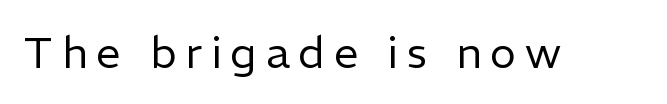
The image shows 44 px regular-weight sans-serif type, upright; set unusually wide letter spacing (+0.2 em), not underlined; low stroke contrast and a medium x-height.
